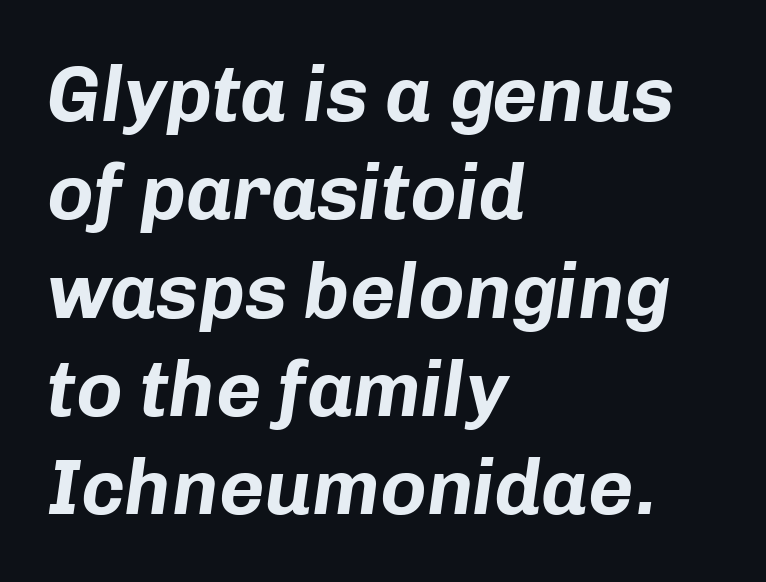
Check the space under the baseline: it is left empty. Weight: bold. Does the copy run flush right? No — it runs flush left. The lettering tilts uniformly, giving the passage an italic look. Is the letter spacing exaggerated? No — it looks like the ordinary default. Leading: standard.
